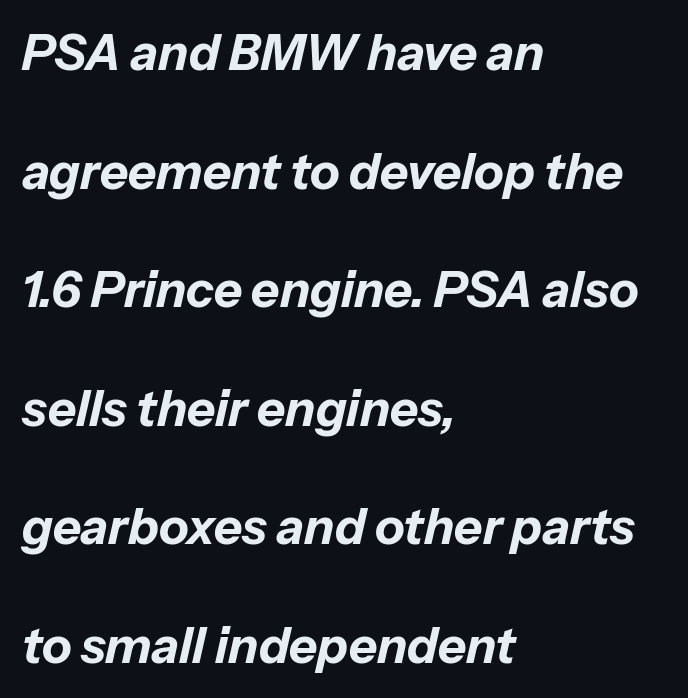
This sample trades compactness for vertical openness between lines. The space beneath each line is pristine and unruled. Weight: bold. Alignment: flush left. A typesetter would call this zero additional tracking. The letters are slanted; this is an italic face.
